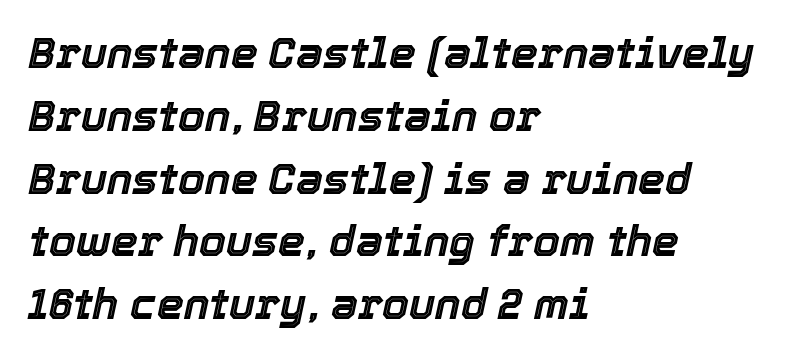
Any mark beneath the type? The region is blank. The rendering uses a moderate line-height, typical for paragraphs. Italic? Definitely — the glyphs are oblique. Is this a fixed-width face? No — the glyphs have proportional, varying widths.
